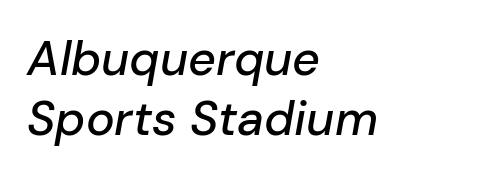
The image shows 48 px text type, italic (leaning right); set left-aligned, normal line spacing (1.26x), normal letter spacing, not underlined; low stroke contrast and a medium x-height.
